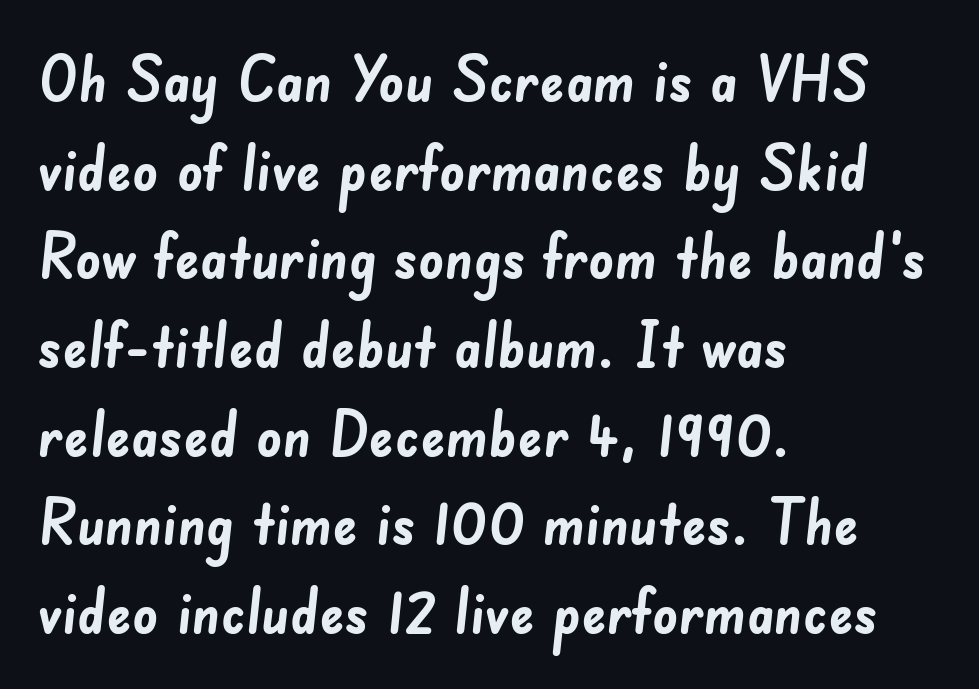
Q: Is the text bold? A: Yes.
Q: Is the typeface a serif or a sans-serif typeface? A: Sans-serif.
Q: Is the text underlined? A: No.
Q: How is the paragraph aligned? A: Left-aligned.
Q: Is the spacing between letters normal or unusually wide? A: Normal.
Q: Is the spacing between lines tight, normal or loose? A: Normal.
Q: Width (condensed, normal, or wide)? A: Normal.
Q: Stroke contrast? A: Low.
Q: x-height? A: Small.
Q: Monospaced? A: No.
